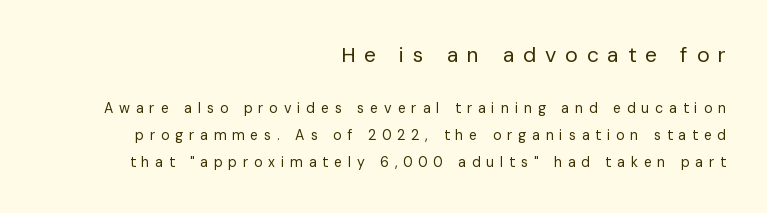
{"italic": "no", "bold": "no", "underline": "no", "align": "right", "line_spacing": "loose", "line_spacing_ratio": 1.94, "letter_spacing": "wide", "letter_spacing_em": 0.42, "larger_block": "first", "size_ratio": 1.5, "glyph_px": 21}
